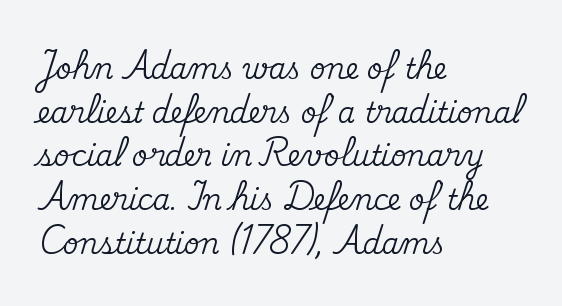
{"serif": "yes", "width": "normal", "stroke_contrast": "medium", "x_height": "small", "monospaced": "no", "underline": "no", "align": "left", "line_spacing": "normal", "line_spacing_ratio": 1.56, "letter_spacing": "normal", "letter_spacing_em": 0.0, "glyph_px": 28}
